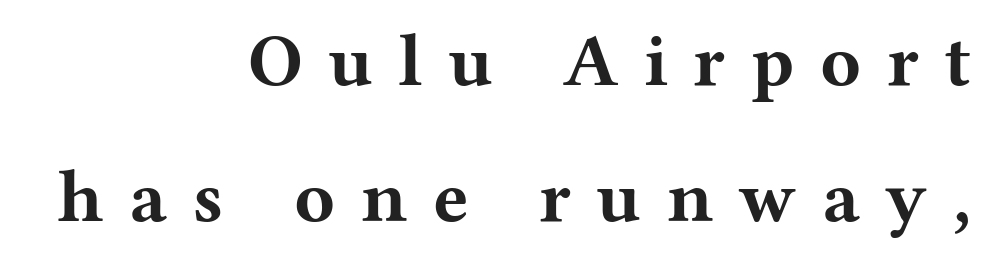
Is this a fixed-width face? No — the glyphs have proportional, varying widths. As a designer I'd log this as weight 700, bold. A clean baseline with only descenders dipping below it. You can tell from the footed stems that serif type was used. Compared with typical body copy, the letter spacing here is much looser. These lines stack with their right ends in a neat column.
